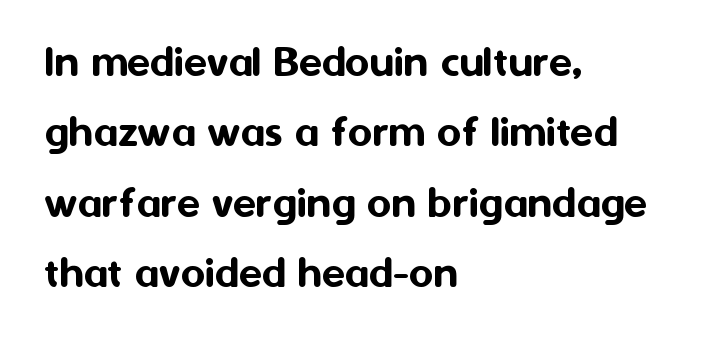
The image shows 47 px sans-serif type, upright; set left-aligned, normal line spacing (1.5x), normal letter spacing, not underlined; medium stroke contrast and a medium x-height.
